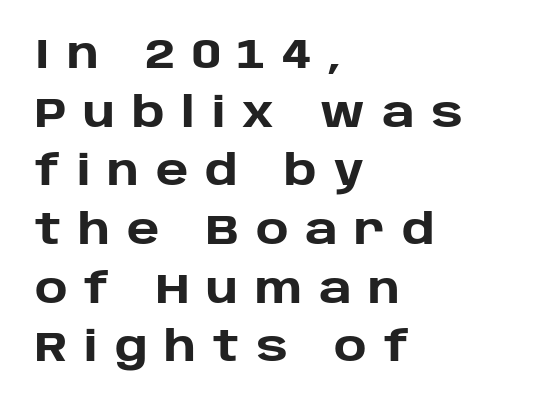
Q: Is the text bold? A: Yes.
Q: Is the text italic (slanted)? A: No, it is upright.
Q: Is the typeface a serif or a sans-serif typeface? A: Sans-serif.
Q: Is the text underlined? A: No.
Q: How is the paragraph aligned? A: Left-aligned.
Q: Is the spacing between letters normal or unusually wide? A: Unusually wide.
Q: Is the spacing between lines tight, normal or loose? A: Normal.
Q: Width (condensed, normal, or wide)? A: Normal.
Q: Stroke contrast? A: Low.
Q: x-height? A: Large.
Q: Monospaced? A: No.
